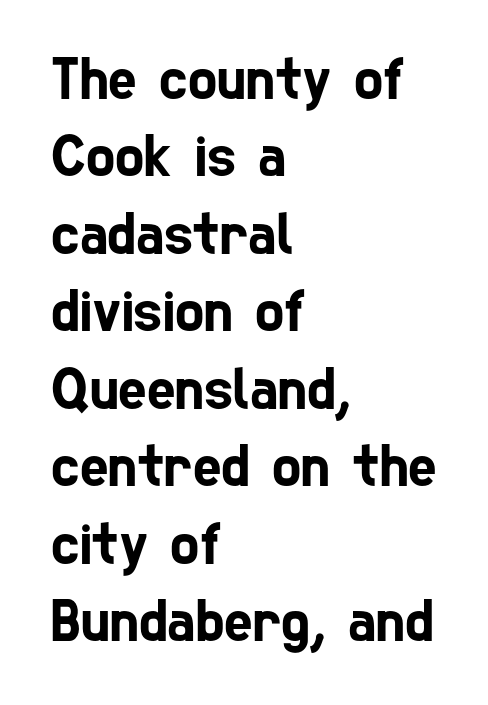
Q: Is the typeface a serif or a sans-serif typeface? A: Sans-serif.
Q: Is the text underlined? A: No.
Q: How is the paragraph aligned? A: Left-aligned.
Q: Is the spacing between letters normal or unusually wide? A: Normal.
Q: Is the spacing between lines tight, normal or loose? A: Normal.
Q: Width (condensed, normal, or wide)? A: Condensed.
Q: Stroke contrast? A: Low.
Q: x-height? A: Medium.
Q: Monospaced? A: No.
